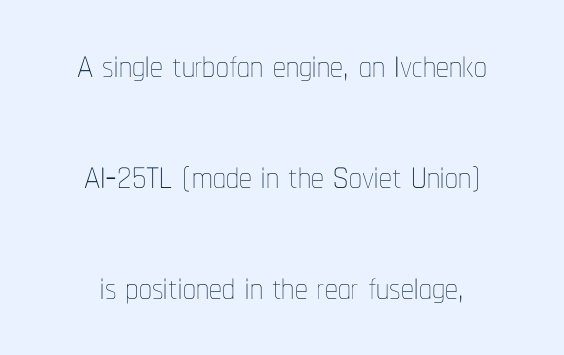
{"italic": "no", "bold": "no", "weight": "thin", "width": "condensed", "stroke_contrast": "low", "x_height": "medium", "monospaced": "no", "underline": "no", "align": "center", "line_spacing": "loose", "line_spacing_ratio": 2.18, "letter_spacing": "normal", "letter_spacing_em": 0.0, "glyph_px": 51}
